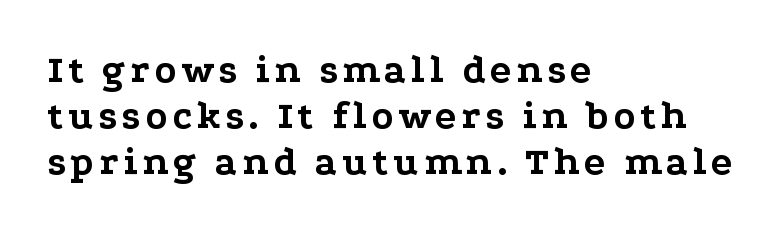
Q: Is the text bold? A: Yes.
Q: Is the text italic (slanted)? A: No, it is upright.
Q: Is the typeface a serif or a sans-serif typeface? A: Serif.
Q: Is the text underlined? A: No.
Q: How is the paragraph aligned? A: Left-aligned.
Q: Is the spacing between lines tight, normal or loose? A: Tight.
Q: Width (condensed, normal, or wide)? A: Wide.
Q: Stroke contrast? A: Low.
Q: x-height? A: Medium.
Q: Monospaced? A: No.
